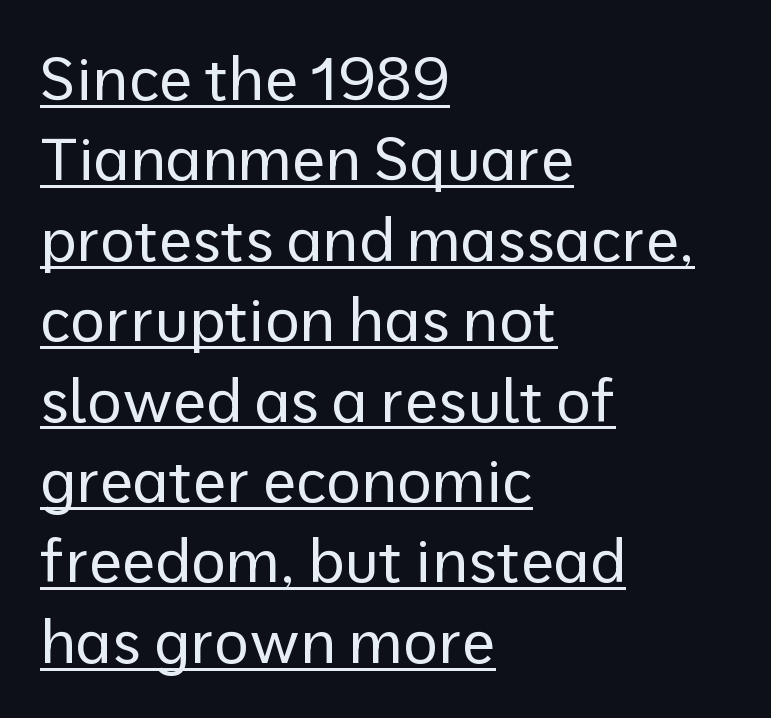
Q: Is the text bold? A: No.
Q: Is the text italic (slanted)? A: No, it is upright.
Q: Is the typeface a serif or a sans-serif typeface? A: Sans-serif.
Q: Is the text underlined? A: Yes.
Q: How is the paragraph aligned? A: Left-aligned.
Q: Is the spacing between letters normal or unusually wide? A: Normal.
Q: Is the spacing between lines tight, normal or loose? A: Normal.
Q: Width (condensed, normal, or wide)? A: Normal.
Q: Stroke contrast? A: Low.
Q: x-height? A: Medium.
Q: Monospaced? A: No.
